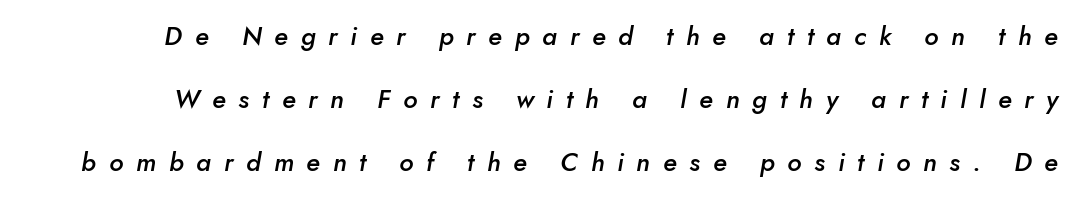
{"italic": "yes", "lean": "right", "slant_degrees": 10, "bold": "semi", "underline": "no", "line_spacing": "loose", "line_spacing_ratio": 2.42, "letter_spacing": "wide", "letter_spacing_em": 0.49, "glyph_px": 26}
